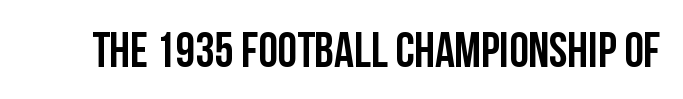
{"serif": "no", "italic": "no", "width": "condensed", "stroke_contrast": "low", "x_height": "large", "monospaced": "no", "underline": "no", "letter_spacing": "normal", "letter_spacing_em": 0.0, "glyph_px": 49}
